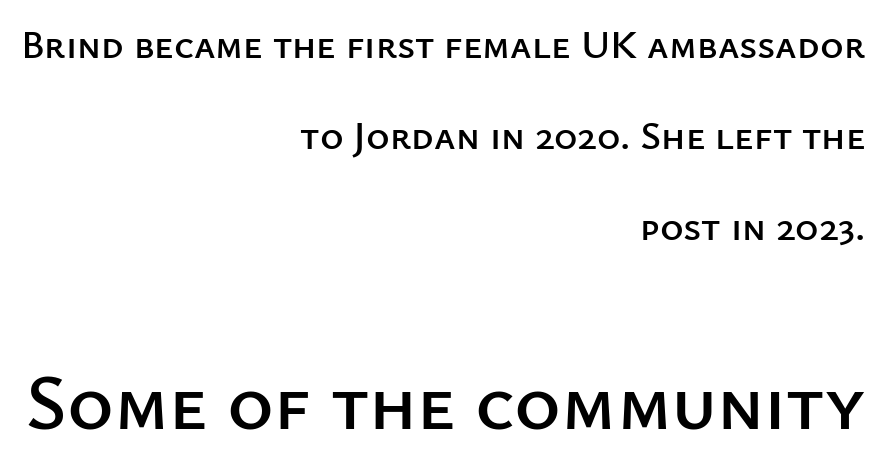
Q: Is the text italic (slanted)? A: No, it is upright.
Q: Is the typeface a serif or a sans-serif typeface? A: Sans-serif.
Q: Is the text underlined? A: No.
Q: How is the paragraph aligned? A: Right-aligned.
Q: Is the spacing between letters normal or unusually wide? A: Normal.
Q: Is the spacing between lines tight, normal or loose? A: Loose.
Q: Which block of text is set in a larger size, the first (top) or the second (bottom)? A: The second (bottom) one.
Q: Width (condensed, normal, or wide)? A: Normal.
Q: Stroke contrast? A: Low.
Q: x-height? A: Medium.
Q: Monospaced? A: No.
